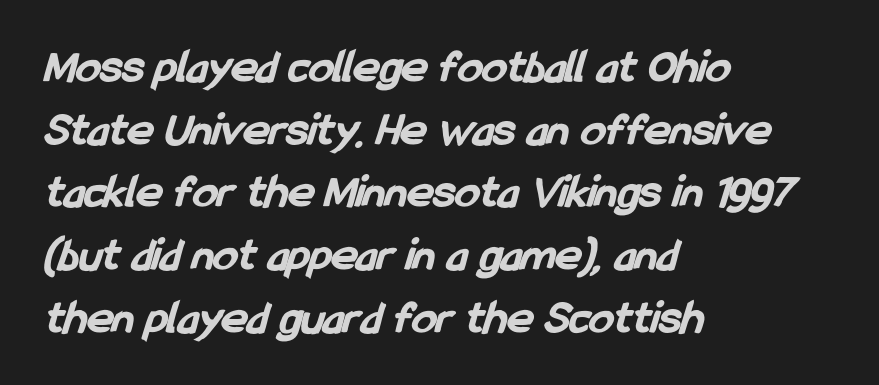
The image shows 49 px bold, condensed sans-serif type; set left-aligned, normal line spacing (1.28x), normal letter spacing, not underlined; low stroke contrast and a medium x-height.
